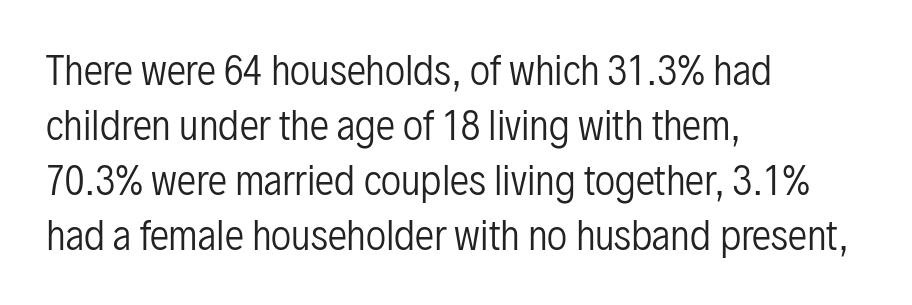
Q: Is the text bold? A: No.
Q: Is the text italic (slanted)? A: No, it is upright.
Q: Is the typeface a serif or a sans-serif typeface? A: Sans-serif.
Q: Is the text underlined? A: No.
Q: How is the paragraph aligned? A: Left-aligned.
Q: Is the spacing between letters normal or unusually wide? A: Normal.
Q: Is the spacing between lines tight, normal or loose? A: Normal.
Q: Width (condensed, normal, or wide)? A: Condensed.
Q: Stroke contrast? A: Low.
Q: x-height? A: Medium.
Q: Monospaced? A: No.
